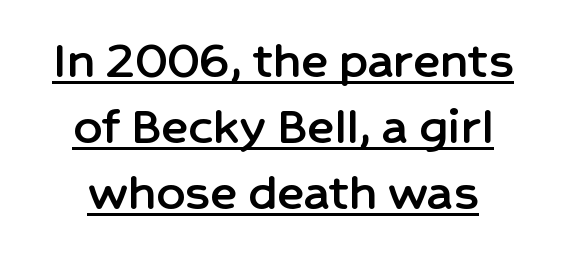
Q: Is the text italic (slanted)? A: No, it is upright.
Q: Is the typeface a serif or a sans-serif typeface? A: Sans-serif.
Q: Is the text underlined? A: Yes.
Q: How is the paragraph aligned? A: Centered.
Q: Is the spacing between letters normal or unusually wide? A: Normal.
Q: Width (condensed, normal, or wide)? A: Normal.
Q: Stroke contrast? A: Low.
Q: x-height? A: Medium.
Q: Monospaced? A: No.
